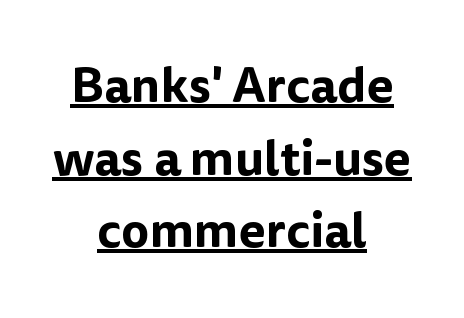
{"serif": "no", "italic": "no", "width": "normal", "stroke_contrast": "low", "x_height": "medium", "monospaced": "no", "underline": "yes", "align": "center", "line_spacing": "normal", "line_spacing_ratio": 1.48, "letter_spacing": "normal", "letter_spacing_em": 0.0, "glyph_px": 49}
